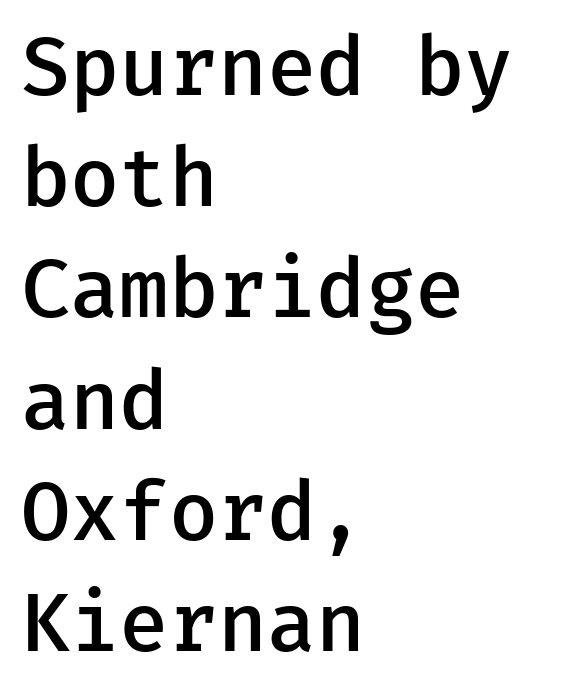
The image shows 80 px semibold sans-serif type, upright, monospaced; set left-aligned, normal line spacing (1.39x), normal letter spacing, not underlined; low stroke contrast and a medium x-height.
